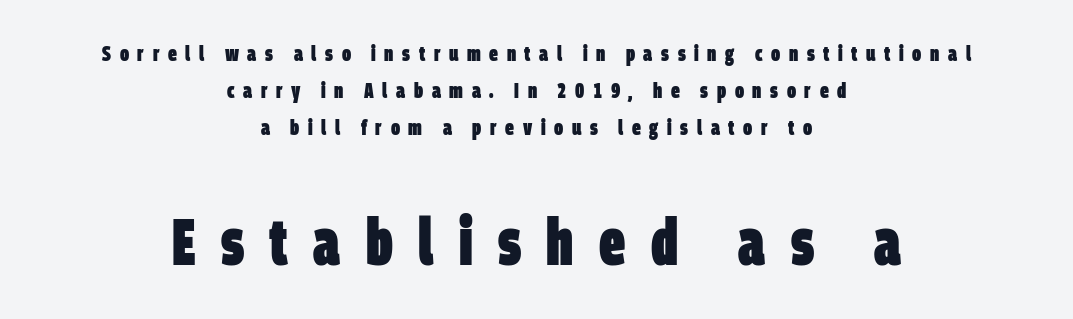
{"serif": "no", "bold": "yes", "weight": "heavy", "width": "condensed", "stroke_contrast": "low", "x_height": "large", "monospaced": "no", "underline": "no", "align": "center", "line_spacing": "normal", "line_spacing_ratio": 1.68, "letter_spacing": "wide", "letter_spacing_em": 0.39, "larger_block": "second", "size_ratio": 2.95, "glyph_px": 65}
